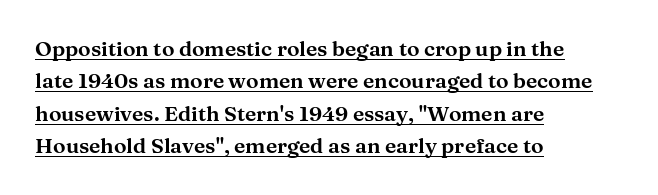
Q: Is the text italic (slanted)? A: No, it is upright.
Q: Is the text underlined? A: Yes.
Q: How is the paragraph aligned? A: Left-aligned.
Q: Is the spacing between letters normal or unusually wide? A: Normal.
Q: Is the spacing between lines tight, normal or loose? A: Normal.
